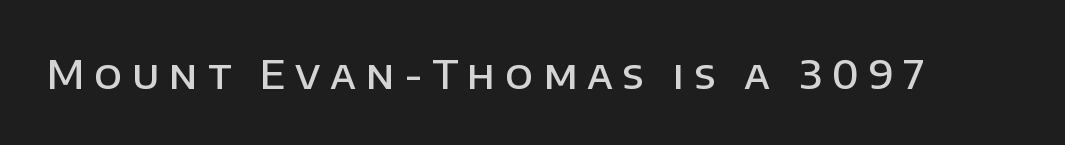
The image shows 40 px semibold sans-serif type, upright; set unusually wide letter spacing (+0.24 em), not underlined; low stroke contrast and a large x-height.
